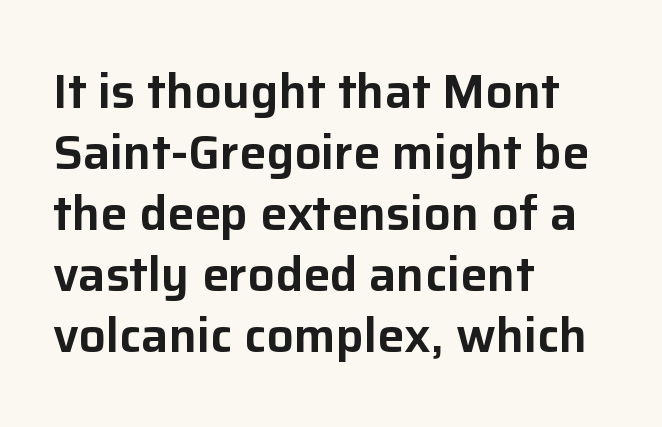
The image shows 48 px sans-serif type, upright; set left-aligned, normal line spacing (1.27x), normal letter spacing, not underlined; low stroke contrast and a medium x-height.
